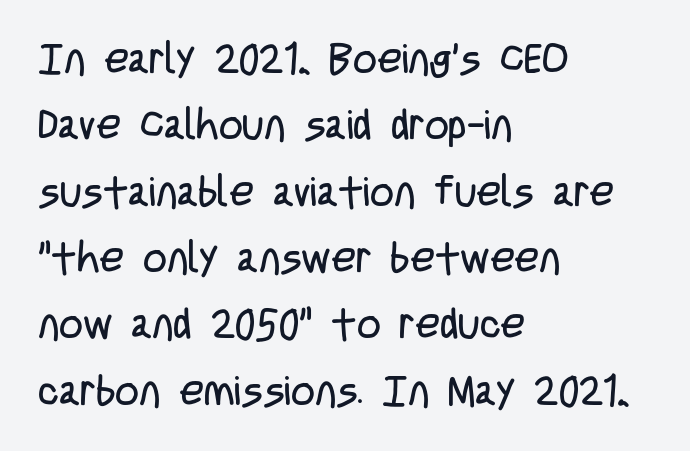
Q: Is the text bold? A: No.
Q: Is the text italic (slanted)? A: No, it is upright.
Q: Is the typeface a serif or a sans-serif typeface? A: Sans-serif.
Q: Is the text underlined? A: No.
Q: How is the paragraph aligned? A: Left-aligned.
Q: Is the spacing between letters normal or unusually wide? A: Normal.
Q: Is the spacing between lines tight, normal or loose? A: Normal.
Q: Width (condensed, normal, or wide)? A: Condensed.
Q: Stroke contrast? A: Low.
Q: x-height? A: Large.
Q: Monospaced? A: No.
